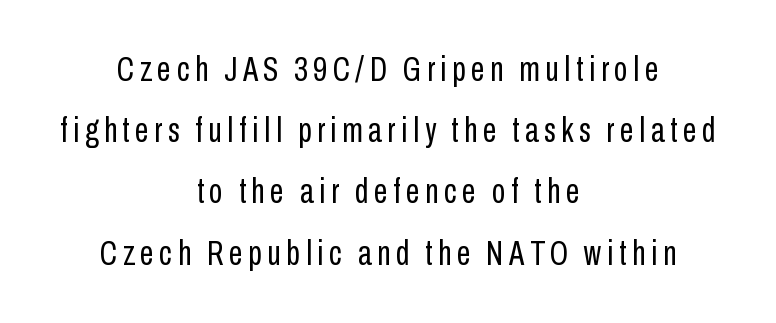
The image shows 35 px regular-weight, condensed sans-serif type, upright; set centered, line spacing 1.75x, not underlined; low stroke contrast and a medium x-height.
